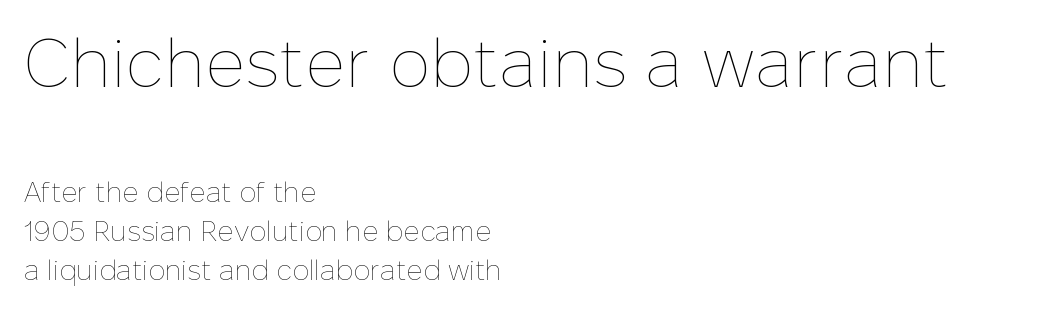
{"italic": "no", "bold": "no", "weight": "thin", "width": "normal", "stroke_contrast": "low", "x_height": "medium", "monospaced": "no", "underline": "no", "align": "left", "line_spacing": "normal", "line_spacing_ratio": 1.4, "letter_spacing": "normal", "letter_spacing_em": 0.0, "larger_block": "first", "size_ratio": 2.46, "glyph_px": 69}
